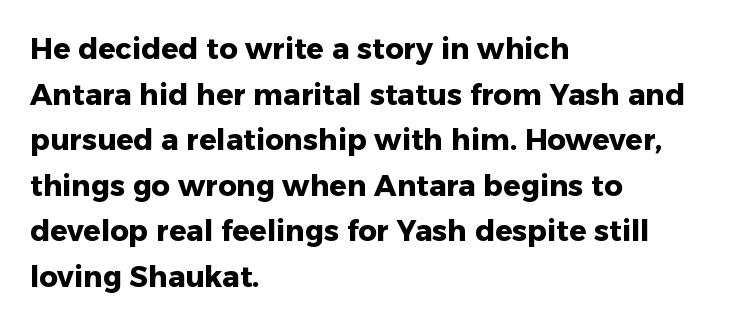
The rows are spaced the way most documents space them. The paragraph shown leans on its left margin. The line texture is even and compact thanks to regular tracking. In terms of weight, the rendering is a true, heavy bold. The space directly below the letters is spotless.
